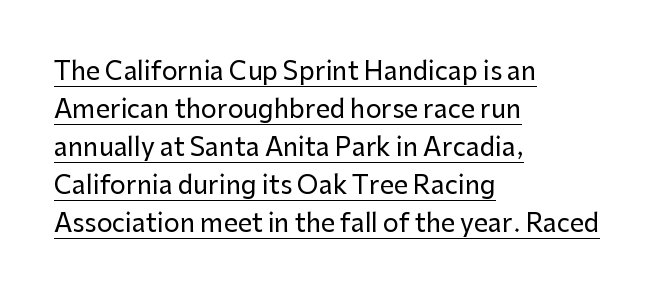
{"italic": "no", "underline": "yes", "align": "left", "line_spacing": "normal", "line_spacing_ratio": 1.52, "letter_spacing": "normal", "letter_spacing_em": 0.0, "glyph_px": 25}
